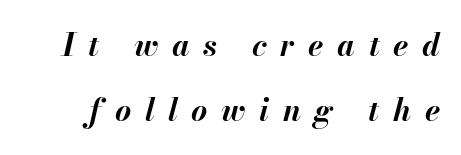
{"italic": "yes", "lean": "right", "slant_degrees": 13, "bold": "yes", "weight": "bold", "width": "normal", "stroke_contrast": "medium", "x_height": "small", "monospaced": "no", "underline": "no", "line_spacing": "loose", "line_spacing_ratio": 2.09, "letter_spacing": "wide", "letter_spacing_em": 0.44, "glyph_px": 31}
